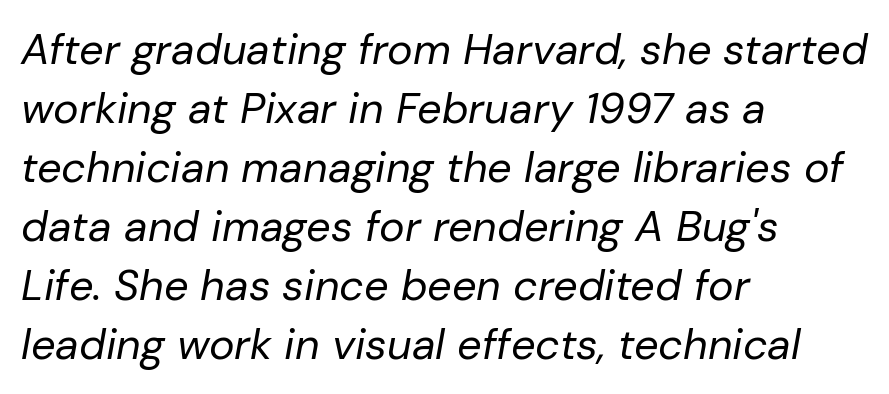
Stroke thickness stays within the range of a standard reading face or lighter. The passage shown is typed in a proportional face where columns would drift. What stands out about the letter spacing? Nothing — it is the standard amount. Line starts are locked; line ends wander.
